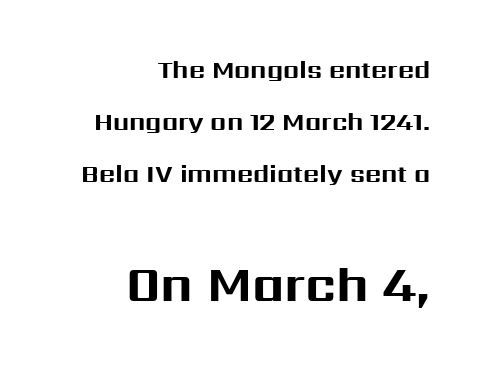
The image shows 50 px bold sans-serif type, upright; set right-aligned, loose line spacing (2.09x), normal letter spacing, not underlined; the second (bottom) block is 2.0x larger; medium stroke contrast and a medium x-height.
